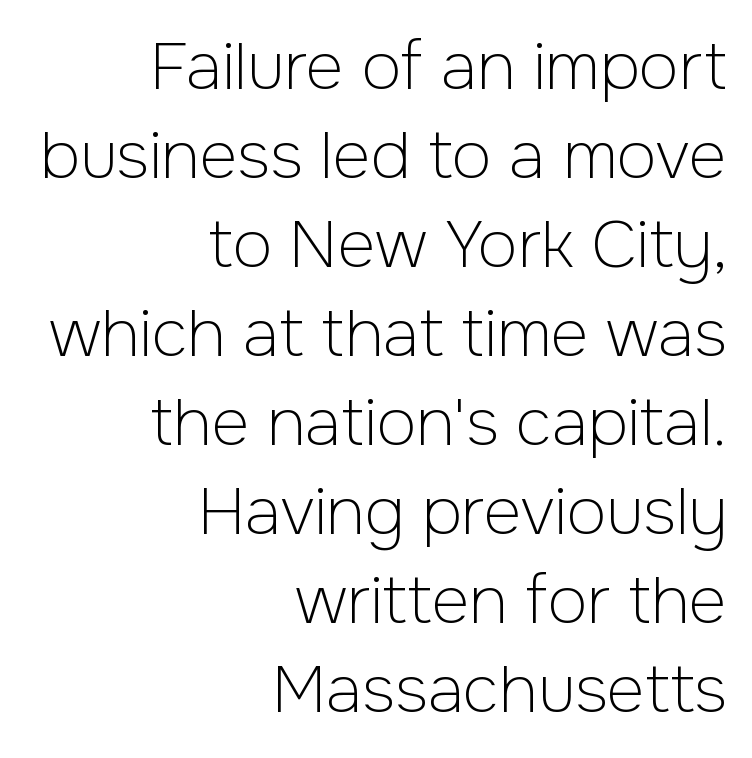
The image shows 65 px light sans-serif type, upright; set right-aligned, normal line spacing (1.37x), normal letter spacing, not underlined; low stroke contrast and a medium x-height.
